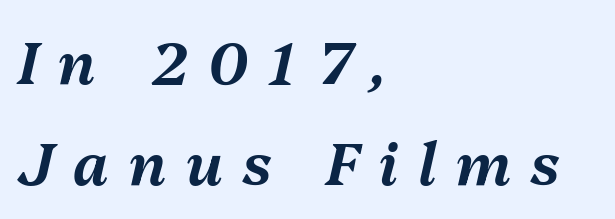
The image shows 58 px text type, italic (leaning right); set left-aligned, line spacing 1.75x, unusually wide letter spacing (+0.35 em), not underlined; medium stroke contrast and a medium x-height.
